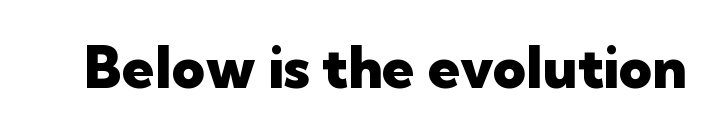
The image shows 58 px heavy sans-serif type, upright; set normal letter spacing, not underlined; low stroke contrast and a medium x-height.
